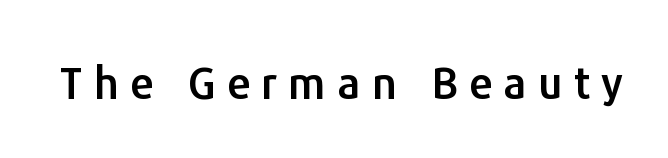
{"serif": "no", "italic": "no", "width": "normal", "stroke_contrast": "low", "x_height": "medium", "monospaced": "no", "underline": "no", "letter_spacing": "wide", "letter_spacing_em": 0.26, "glyph_px": 43}
